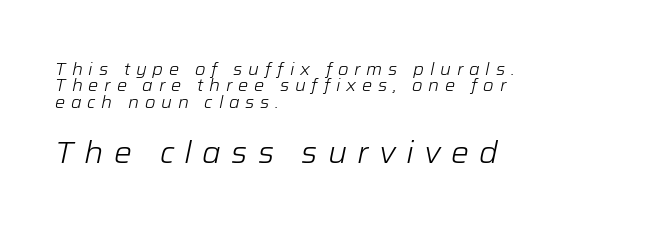
Q: Is the text bold? A: No.
Q: Is the text italic (slanted)? A: Yes, it leans right by about 12 degrees.
Q: Is the text underlined? A: No.
Q: How is the paragraph aligned? A: Left-aligned.
Q: Is the spacing between letters normal or unusually wide? A: Unusually wide.
Q: Is the spacing between lines tight, normal or loose? A: Tight.
Q: Which block of text is set in a larger size, the first (top) or the second (bottom)? A: The second (bottom) one.
Q: Width (condensed, normal, or wide)? A: Normal.
Q: Stroke contrast? A: Low.
Q: x-height? A: Medium.
Q: Monospaced? A: No.
